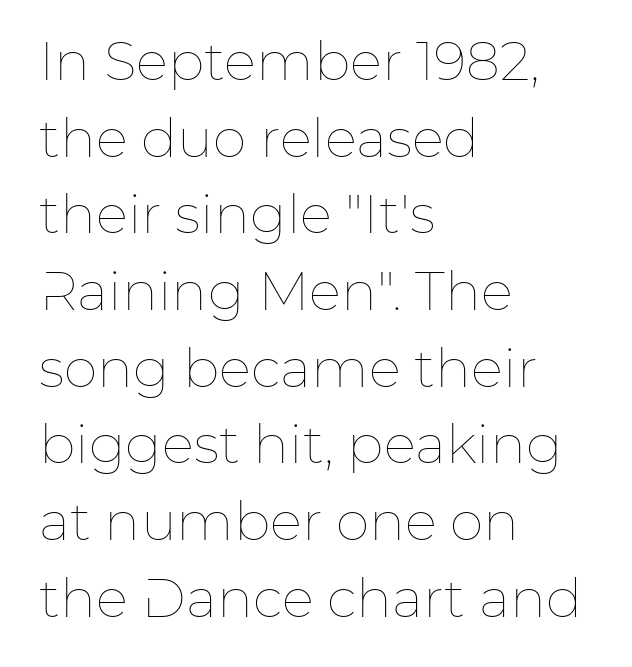
The image shows 54 px thin type, upright; set left-aligned, normal line spacing (1.42x), normal letter spacing, not underlined; low stroke contrast and a medium x-height.
